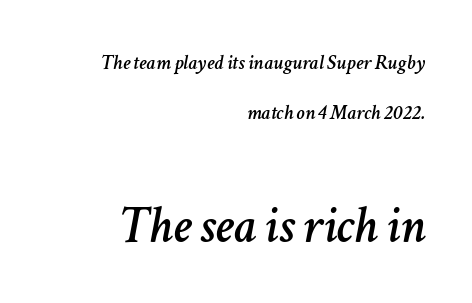
The gap between lines stays unmarked. These lines were composed using italics. Bigger letters appear in the bottom chunk; the top chunk is reduced. Compared with typical body copy, the letter spacing here is the same. Notice the wide empty band between every row — that's loose leading. Caption: multi-line text, flush right, ragged left.
